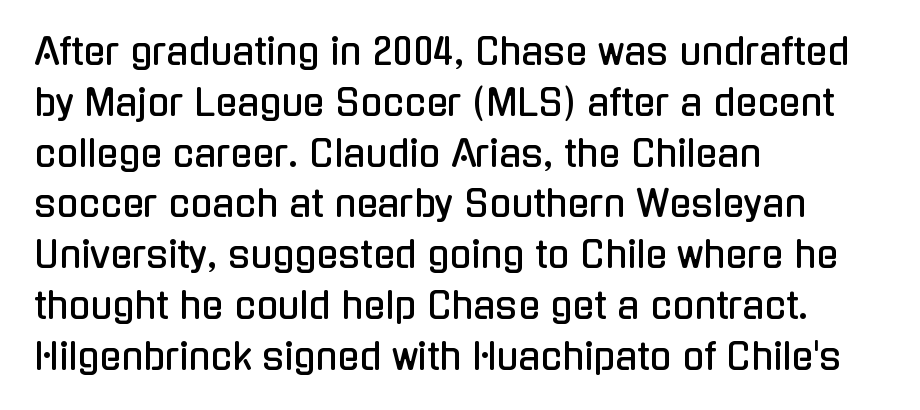
Observe the absence of serifs on each vertical stroke in this sample. Typeset ragged right — the left edge is the straight one. The letters advance in unequal steps, a hallmark of proportional type. Nothing unusual about the tracking: characters are spaced as the font intends. If you drew a line through each stem, it would be perfectly vertical. Underlining? Definitely not there.
